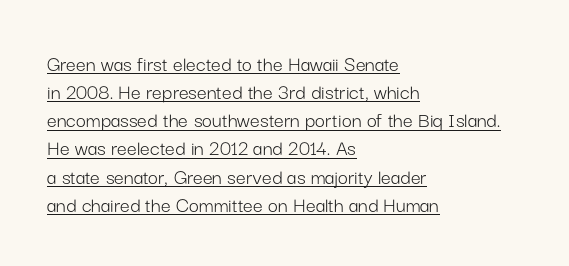
The image shows 22 px text type, upright; set left-aligned, normal line spacing (1.28x), normal letter spacing, underlined.
